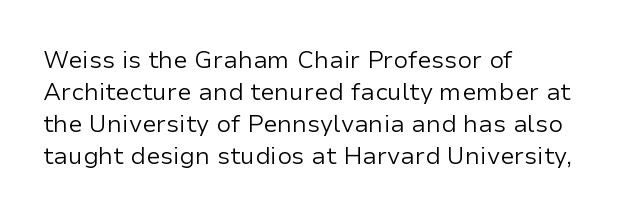
Q: Is the text bold? A: No.
Q: Is the text italic (slanted)? A: No, it is upright.
Q: Is the text underlined? A: No.
Q: How is the paragraph aligned? A: Left-aligned.
Q: Is the spacing between letters normal or unusually wide? A: Normal.
Q: Is the spacing between lines tight, normal or loose? A: Normal.
